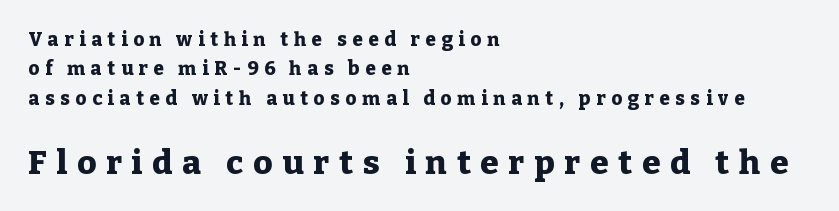
The image shows 33 px heavy serif type, upright; set left-aligned, normal line spacing (1.55x), unusually wide letter spacing (+0.3 em), not underlined; the second (bottom) block is 1.74x larger; low stroke contrast and a medium x-height.
